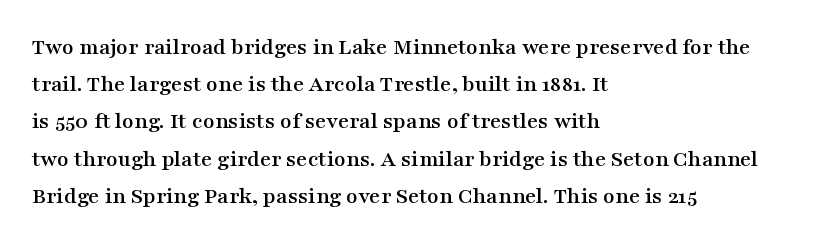
Interline gaps are of average width in this sample. The letters stand upright; this is a roman face. The face used here is rendered with its standard letterfit. Leftover space on each line is placed entirely after the last word. Beneath every word, the page is bare.
